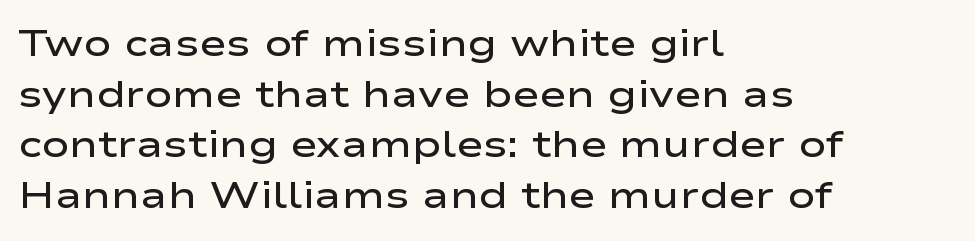
The image shows 37 px semibold, wide sans-serif type, upright; set left-aligned, normal line spacing (1.37x), normal letter spacing, not underlined; low stroke contrast and a medium x-height.
